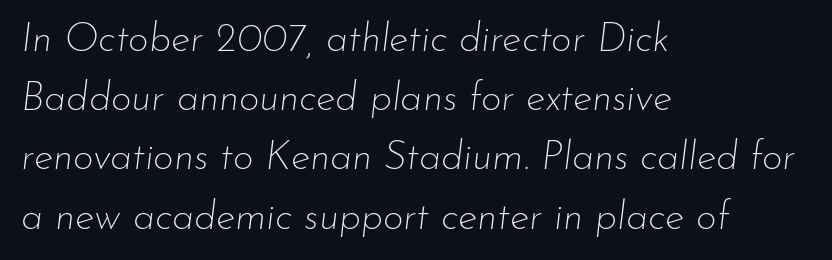
Unmarked baselines from the first word to the last. Stroke mass is kept to a normal reading level or below. Yep, that's italic — everything's leaning. Do the characters align in a grid? No, the font is proportional.
